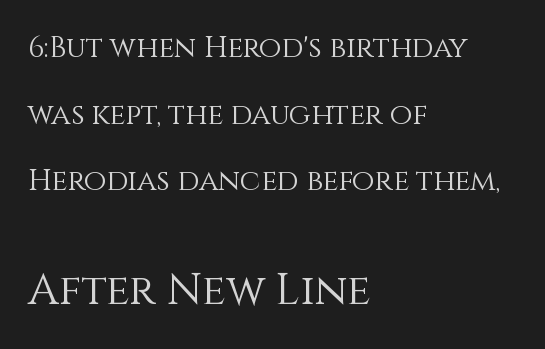
The image shows 43 px light type, upright; set left-aligned, loose line spacing (2.3x), normal letter spacing, not underlined; the second (bottom) block is 1.48x larger; a large x-height.
